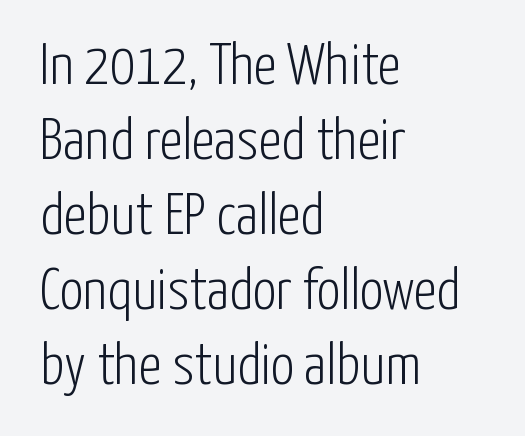
Decoration check: the copy has no underline. Posture: upright roman. What's the leading like? Ordinary, nothing unusual. You could call the tracking neutral — neither tight nor loose. The passage shown is not bold in any degree. Note the varied advance widths — an 'i' is clearly narrower than an 'm'.
